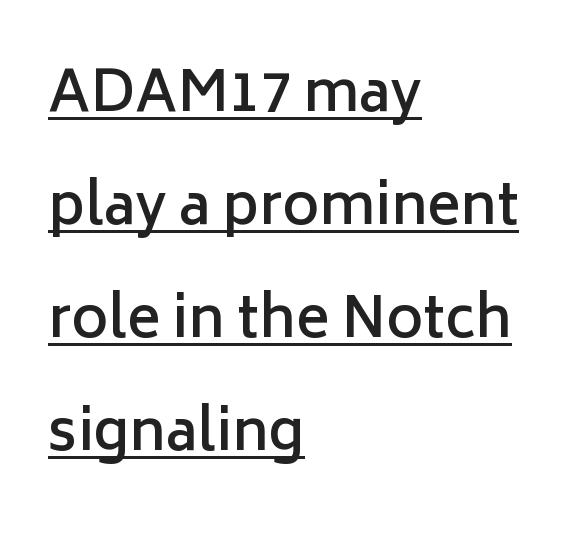
Q: Is the text bold? A: Semi-bold.
Q: Is the text italic (slanted)? A: No, it is upright.
Q: Is the typeface a serif or a sans-serif typeface? A: Sans-serif.
Q: Is the text underlined? A: Yes.
Q: How is the paragraph aligned? A: Left-aligned.
Q: Is the spacing between letters normal or unusually wide? A: Normal.
Q: Is the spacing between lines tight, normal or loose? A: Loose.
Q: Width (condensed, normal, or wide)? A: Normal.
Q: Stroke contrast? A: Low.
Q: x-height? A: Medium.
Q: Monospaced? A: No.
